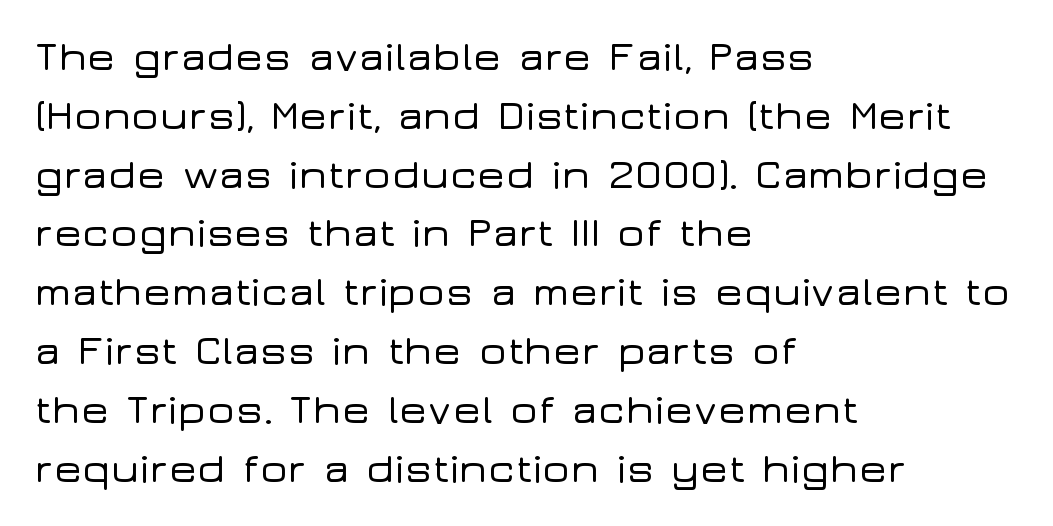
The image shows 42 px wide sans-serif type, upright; set left-aligned, normal line spacing (1.4x), normal letter spacing, not underlined; low stroke contrast and a medium x-height.
